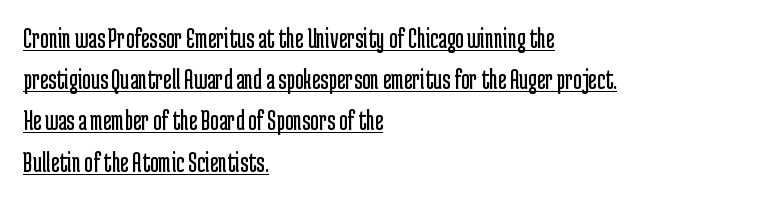
Left-aligned paragraph, ragged on the right. This rendering employs a face without finishing strokes, i.e., a sans-serif. The letters look calm and open, with moderate or lighter stems. Is the letter spacing exaggerated? No — it looks like the ordinary default. This sample has the flowing, uneven cadence of proportional lettering.
